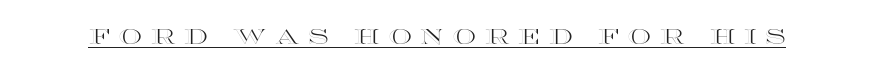
Q: Is the text italic (slanted)? A: No, it is upright.
Q: Is the text underlined? A: Yes.
Q: Is the spacing between letters normal or unusually wide? A: Unusually wide.
